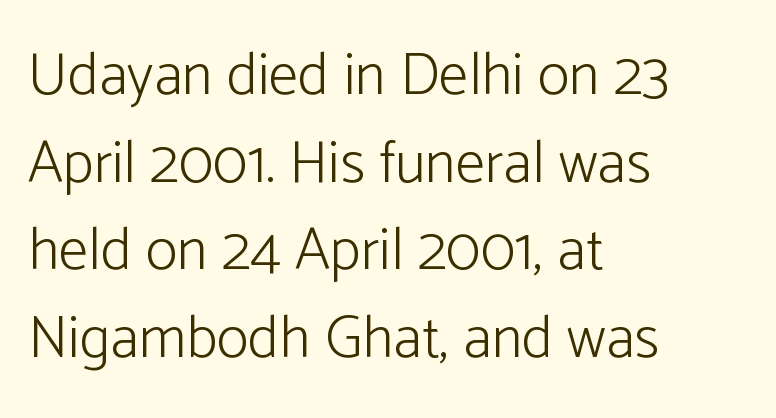
{"serif": "no", "italic": "no", "bold": "no", "weight": "light", "width": "normal", "stroke_contrast": "low", "x_height": "medium", "monospaced": "no", "underline": "no", "align": "left", "line_spacing": "normal", "line_spacing_ratio": 1.46, "letter_spacing": "normal", "letter_spacing_em": 0.0, "glyph_px": 60}
